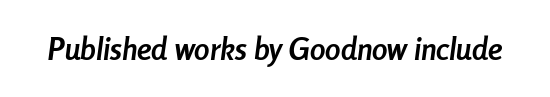
Q: Is the text bold? A: Yes.
Q: Is the text italic (slanted)? A: Yes, it leans right by about 8 degrees.
Q: Is the text underlined? A: No.
Q: Is the spacing between letters normal or unusually wide? A: Normal.
Q: Width (condensed, normal, or wide)? A: Condensed.
Q: Stroke contrast? A: Low.
Q: x-height? A: Medium.
Q: Monospaced? A: No.
